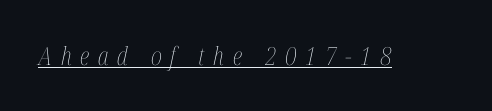
The image shows 25 px text type, italic (leaning right); set unusually wide letter spacing (+0.35 em), underlined.
